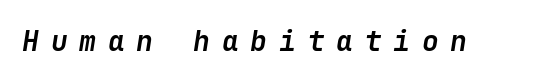
Q: Is the text bold? A: Yes.
Q: Is the text italic (slanted)? A: Yes, it leans right by about 9 degrees.
Q: Is the text underlined? A: No.
Q: Is the spacing between letters normal or unusually wide? A: Unusually wide.
Q: Width (condensed, normal, or wide)? A: Normal.
Q: Stroke contrast? A: Low.
Q: x-height? A: Medium.
